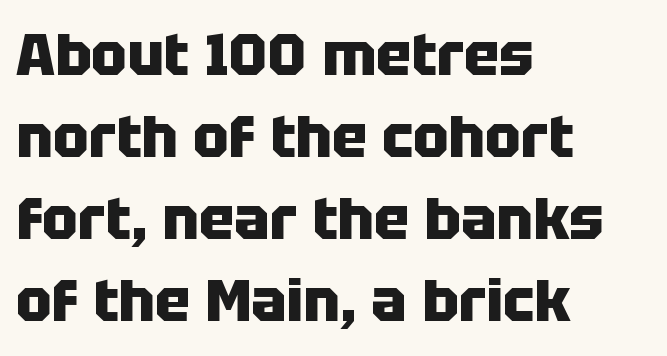
{"serif": "no", "italic": "no", "bold": "yes", "weight": "heavy", "width": "normal", "stroke_contrast": "low", "x_height": "large", "monospaced": "no", "underline": "no", "align": "left", "line_spacing": "normal", "line_spacing_ratio": 1.39, "letter_spacing": "normal", "letter_spacing_em": 0.0, "glyph_px": 59}
